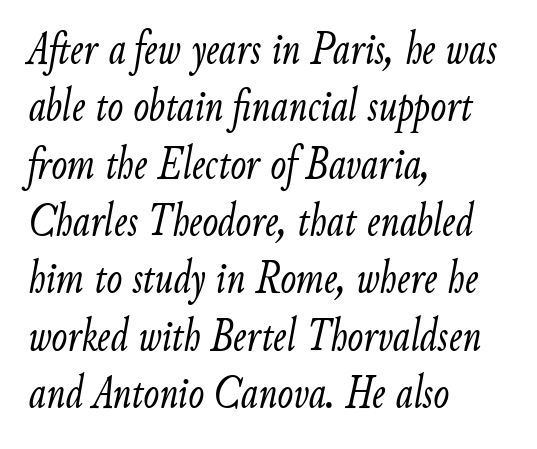
Q: Is the text bold? A: No.
Q: Is the text italic (slanted)? A: Yes, it leans right by about 9 degrees.
Q: Is the text underlined? A: No.
Q: How is the paragraph aligned? A: Left-aligned.
Q: Is the spacing between letters normal or unusually wide? A: Normal.
Q: Width (condensed, normal, or wide)? A: Condensed.
Q: Stroke contrast? A: Low.
Q: x-height? A: Small.
Q: Monospaced? A: No.
